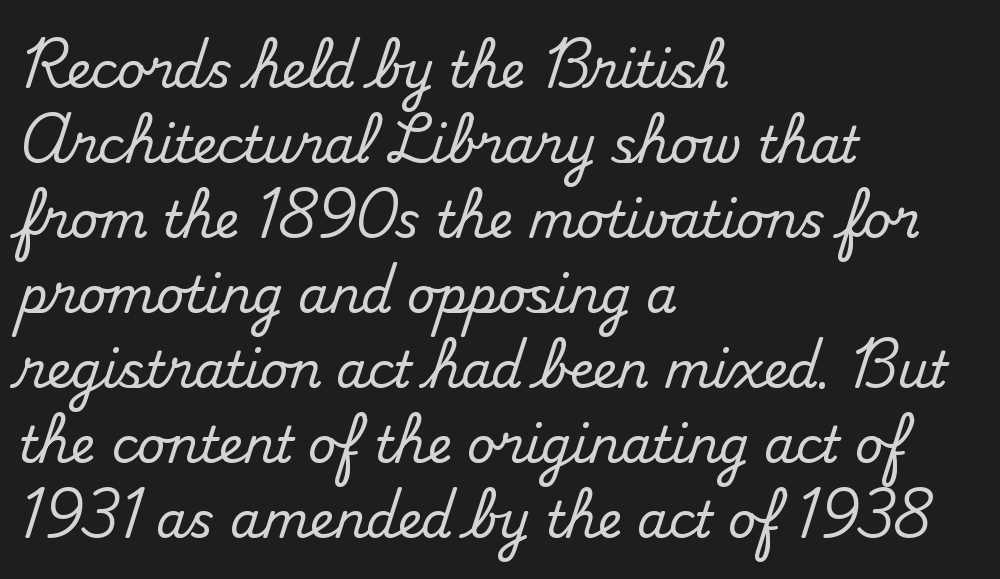
The image shows 49 px serif type; set left-aligned, normal line spacing (1.53x), normal letter spacing, not underlined; medium stroke contrast and a small x-height.
